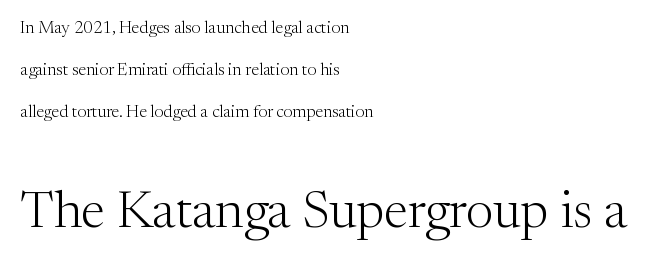
{"serif": "yes", "italic": "no", "bold": "no", "weight": "light", "width": "normal", "stroke_contrast": "medium", "x_height": "medium", "monospaced": "no", "underline": "no", "align": "left", "line_spacing": "loose", "line_spacing_ratio": 2.48, "letter_spacing": "normal", "letter_spacing_em": 0.0, "larger_block": "second", "size_ratio": 3.06, "glyph_px": 52}
